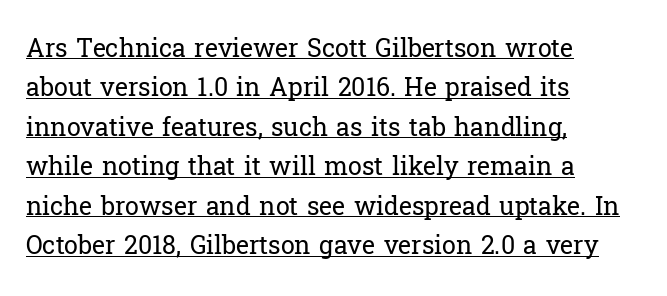
Q: Is the text bold? A: No.
Q: Is the text italic (slanted)? A: No, it is upright.
Q: Is the text underlined? A: Yes.
Q: How is the paragraph aligned? A: Left-aligned.
Q: Is the spacing between letters normal or unusually wide? A: Normal.
Q: Is the spacing between lines tight, normal or loose? A: Normal.
